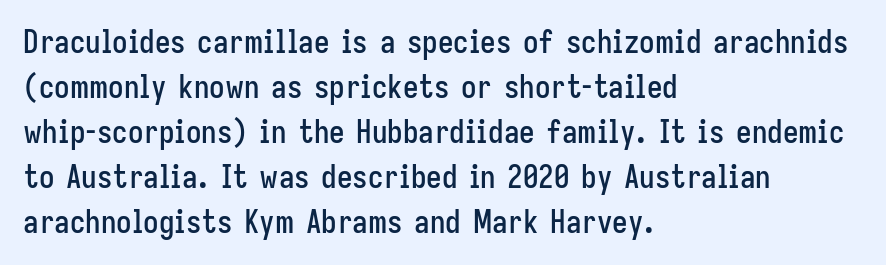
{"serif": "no", "italic": "no", "width": "condensed", "stroke_contrast": "low", "x_height": "medium", "monospaced": "no", "underline": "no", "align": "left", "line_spacing": "normal", "line_spacing_ratio": 1.45, "letter_spacing": "normal", "letter_spacing_em": 0.0, "glyph_px": 31}
